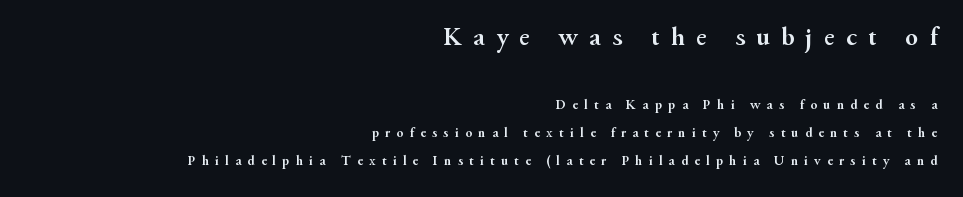
The image shows 26 px bold type, upright; set right-aligned, loose line spacing (2.01x), unusually wide letter spacing (+0.45 em), not underlined; the first (top) block is 1.86x larger.
